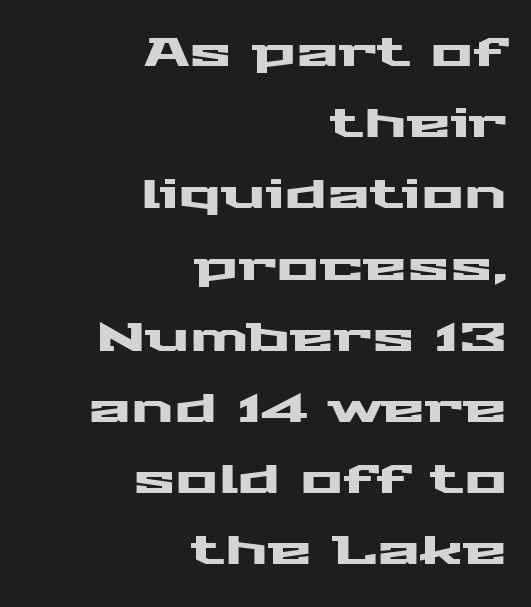
The image shows 40 px wide sans-serif type, upright; set right-aligned, line spacing 1.78x, normal letter spacing, not underlined; medium stroke contrast and a medium x-height.
